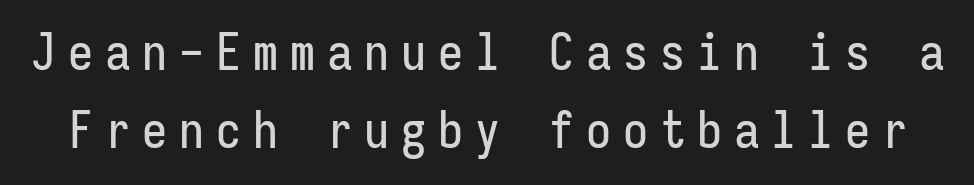
The image shows 50 px condensed sans-serif type, upright, monospaced; set normal line spacing (1.57x), unusually wide letter spacing (+0.24 em), not underlined; low stroke contrast and a medium x-height.
